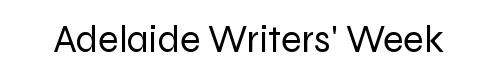
The image shows 38 px regular-weight sans-serif type, upright; set normal letter spacing, not underlined; low stroke contrast and a medium x-height.
